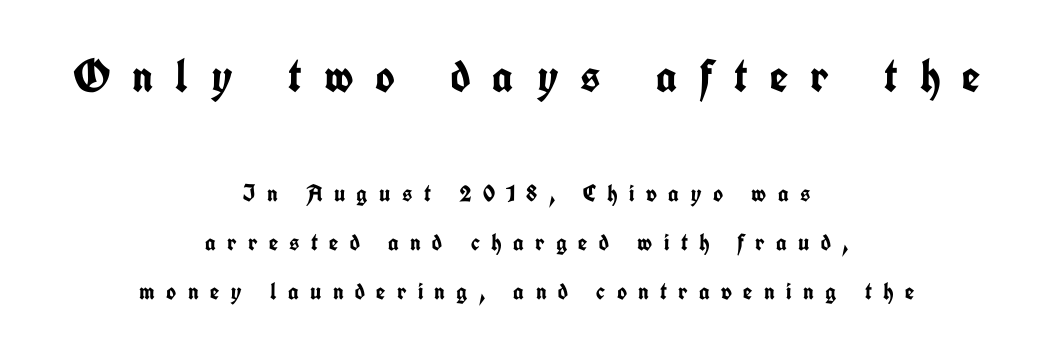
The image shows 47 px semibold, condensed sans-serif type, upright; set centered, loose line spacing (2.04x), unusually wide letter spacing (+0.47 em), not underlined; the first (top) block is 1.96x larger; low stroke contrast and a medium x-height.
